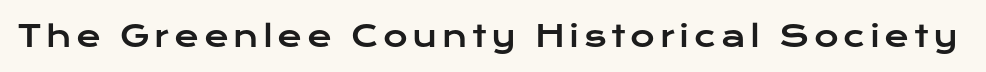
{"serif": "no", "italic": "no", "width": "wide", "stroke_contrast": "low", "x_height": "medium", "monospaced": "no", "underline": "no", "glyph_px": 30}
